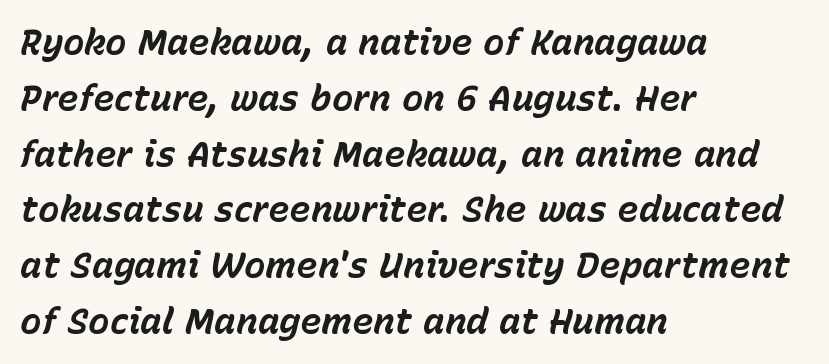
If you measured baseline to baseline, you'd find a middling distance. Left-aligned paragraph, ragged on the right. When letters slant like this, we call the style italic. Typographic density is high because the face is bold. Do the characters align in a grid? No, the font is proportional. A clean baseline with only descenders dipping below it.
